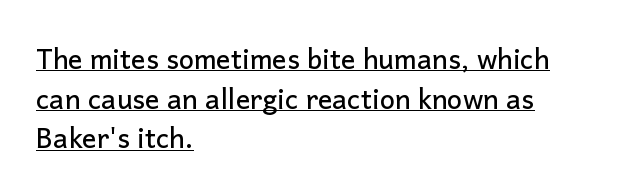
The image shows 27 px text type, upright; set left-aligned, normal line spacing (1.47x), normal letter spacing, underlined.
